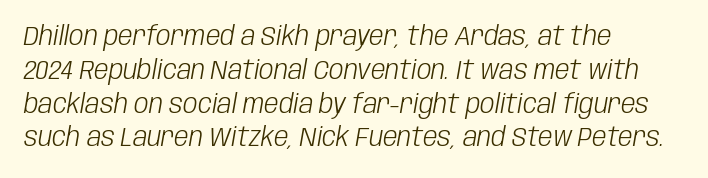
Tracking here is standard; glyphs follow each other at the usual distance. Summary of vertical rhythm: regular, with standard interline spacing. The words here are not underlined. There's an unmistakable incline to the writing here. Stroke thickness stays within the range of a standard reading face or lighter.
